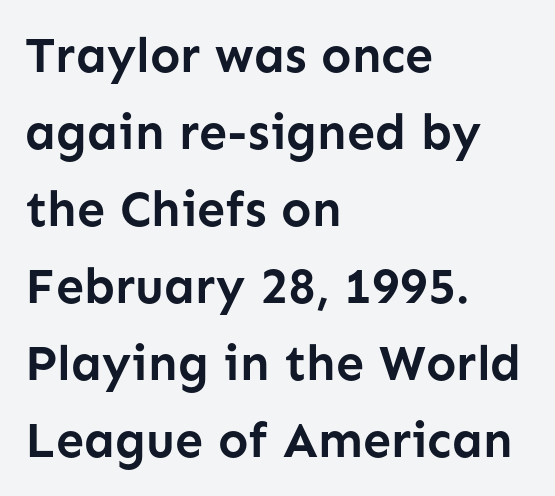
The typesetter chose a ragged-right arrangement here. Looks like regular typesetting: each glyph gets only the width it needs. Upright lettering throughout. These lines keep a tight, regular rhythm from letter to letter.
